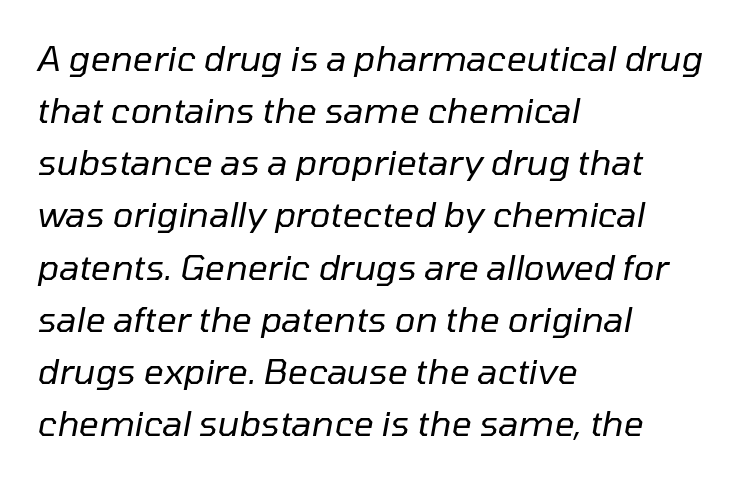
The lines are quadded left. The glyphs look as if they've been sheared to an angle. The space beneath each line is pristine and unruled. Is this a fixed-width face? No — the glyphs have proportional, varying widths. The passage shown stacks its lines at a standard gap.
